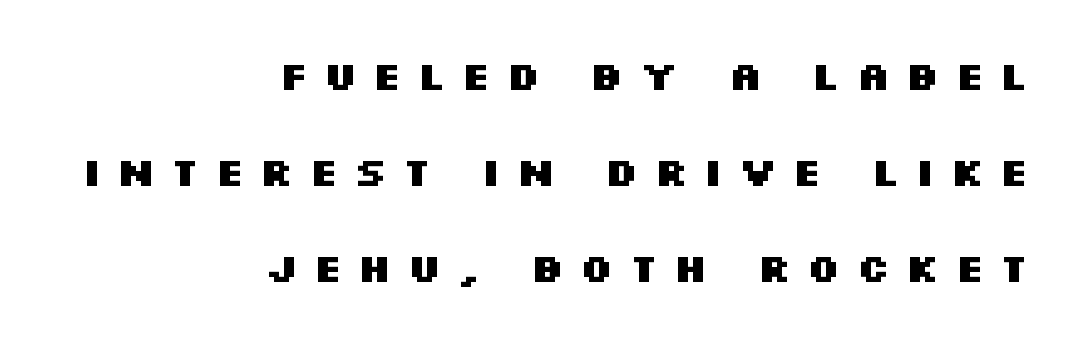
Here the designer chose a conventional face with non-uniform glyph widths. The rendering uses a bold face; every stroke is thick and dark. Check under the words: just untouched page. How are the letters spaced? Widely, with obvious added tracking. Rendered with straight, roman letterforms. The passage shown is typeset with a sans-serif family.
